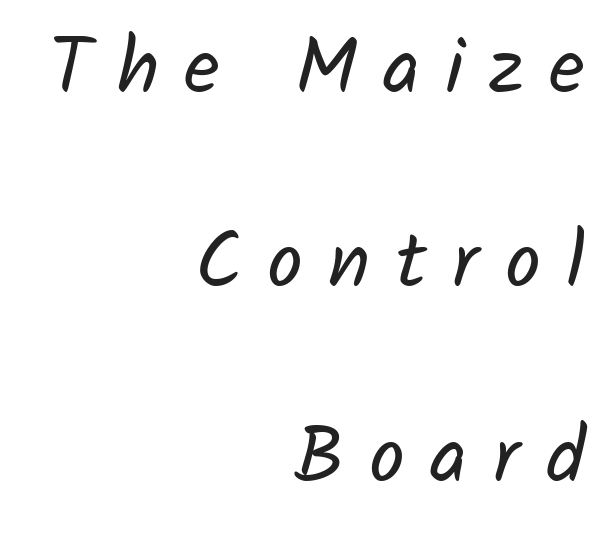
Lines of text with bare space underneath. Counters stay open thanks to moderate or lighter strokes. A typesetter would call this proportional, since set widths differ per character. Leading is clearly above the norm, producing a sparse column. Display-style spreading of the glyphs; the letterfit is very open. These lines are composed in type without serifs.
